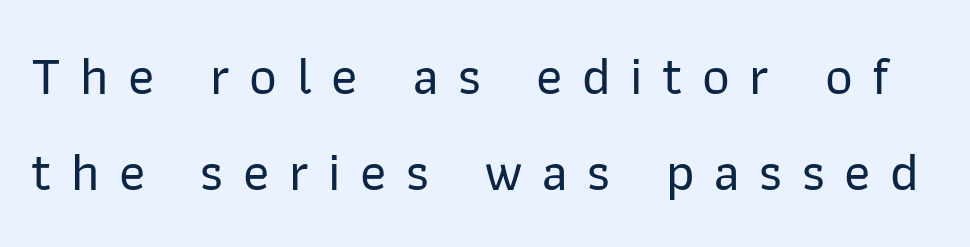
{"serif": "no", "italic": "no", "width": "normal", "stroke_contrast": "low", "x_height": "medium", "monospaced": "no", "underline": "no", "line_spacing_ratio": 1.78, "letter_spacing": "wide", "letter_spacing_em": 0.36, "glyph_px": 54}
